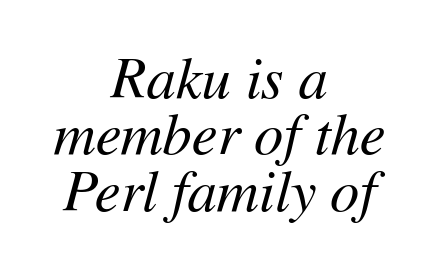
Q: Is the text bold? A: No.
Q: Is the text italic (slanted)? A: Yes, it leans right by about 11 degrees.
Q: Is the text underlined? A: No.
Q: How is the paragraph aligned? A: Centered.
Q: Is the spacing between letters normal or unusually wide? A: Normal.
Q: Is the spacing between lines tight, normal or loose? A: Tight.
Q: Width (condensed, normal, or wide)? A: Normal.
Q: Stroke contrast? A: Medium.
Q: x-height? A: Medium.
Q: Monospaced? A: No.
